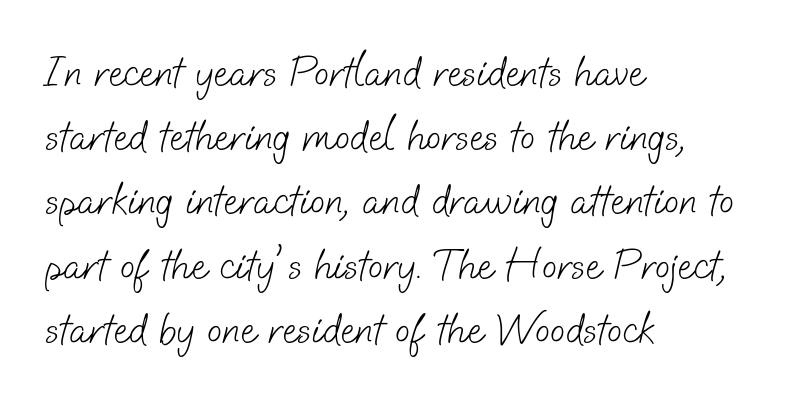
The image shows 44 px light sans-serif type; set left-aligned, normal line spacing (1.46x), normal letter spacing, not underlined; low stroke contrast and a small x-height.
